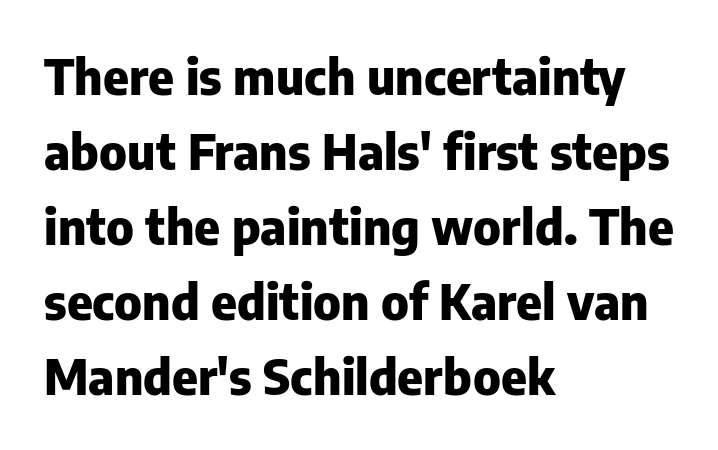
{"serif": "no", "italic": "no", "bold": "yes", "weight": "heavy", "width": "normal", "stroke_contrast": "low", "x_height": "medium", "monospaced": "no", "underline": "no", "align": "left", "line_spacing": "normal", "line_spacing_ratio": 1.53, "letter_spacing": "normal", "letter_spacing_em": 0.0, "glyph_px": 49}
